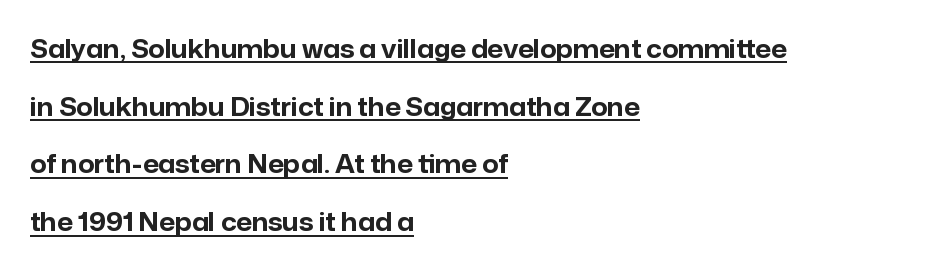
The typesetter chose a ragged-right arrangement here. The lettering holds an erect, upright posture throughout. The string is rendered with underlining switched on. Letter spacing: default. A dark, heavy texture on the line: the type is bold.
